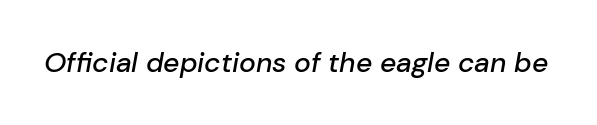
{"italic": "yes", "lean": "right", "slant_degrees": 10, "width": "normal", "stroke_contrast": "low", "x_height": "medium", "monospaced": "no", "underline": "no", "letter_spacing": "normal", "letter_spacing_em": 0.0, "glyph_px": 28}
